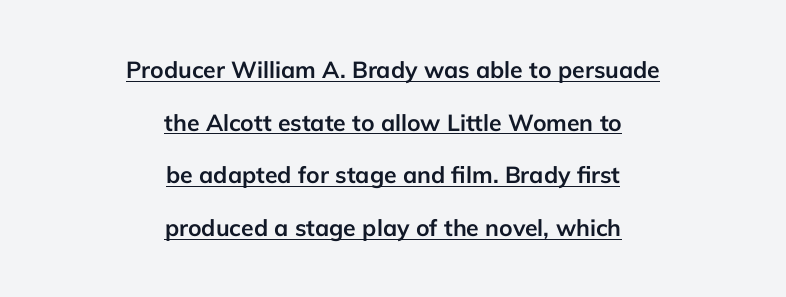
Q: Is the text bold? A: Yes.
Q: Is the text italic (slanted)? A: No, it is upright.
Q: Is the text underlined? A: Yes.
Q: How is the paragraph aligned? A: Centered.
Q: Is the spacing between letters normal or unusually wide? A: Normal.
Q: Is the spacing between lines tight, normal or loose? A: Loose.
